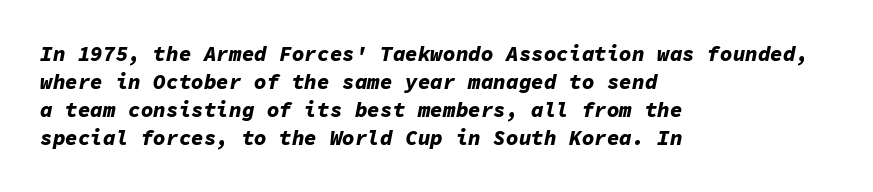
Q: Is the text bold? A: Yes.
Q: Is the text italic (slanted)? A: Yes, it leans right by about 11 degrees.
Q: Is the text underlined? A: No.
Q: How is the paragraph aligned? A: Left-aligned.
Q: Is the spacing between letters normal or unusually wide? A: Normal.
Q: Is the spacing between lines tight, normal or loose? A: Normal.
